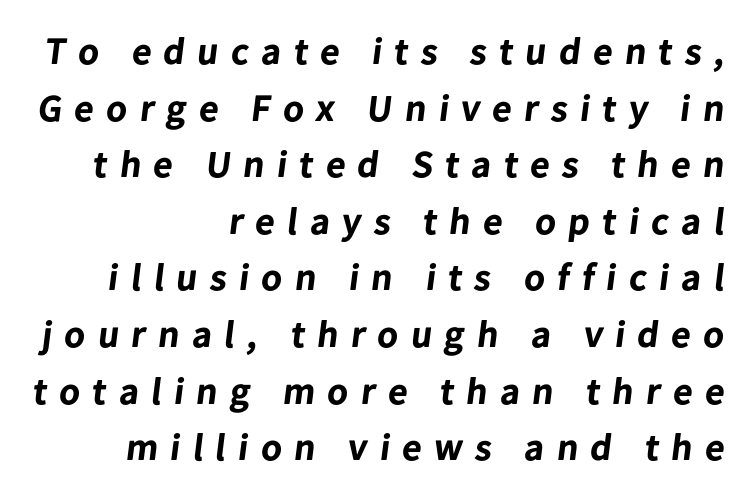
The image shows 38 px bold sans-serif type; set right-aligned, normal line spacing (1.49x), unusually wide letter spacing (+0.33 em), not underlined; low stroke contrast and a medium x-height.
